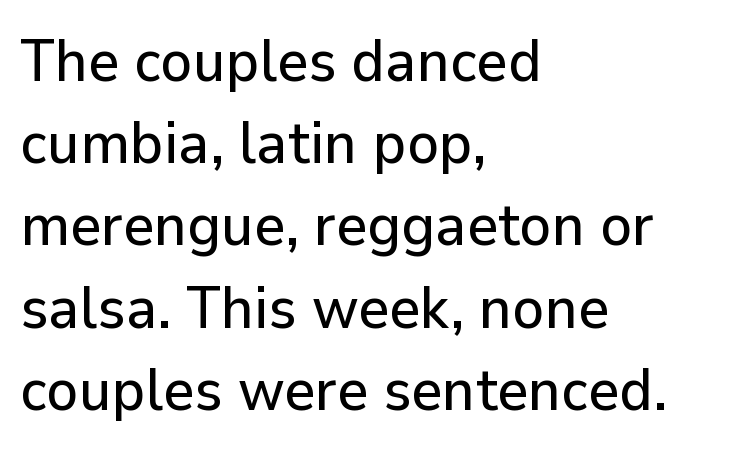
The image shows 60 px sans-serif type, upright; set left-aligned, normal line spacing (1.37x), normal letter spacing, not underlined; low stroke contrast and a medium x-height.
